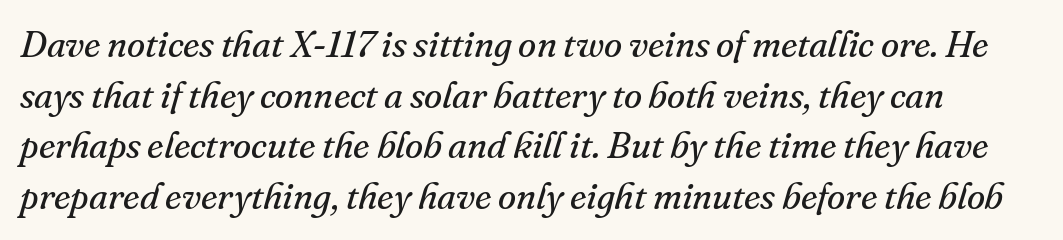
The image shows 37 px regular-weight serif type, italic (leaning right); set normal line spacing (1.37x), normal letter spacing, not underlined; medium stroke contrast and a small x-height.
